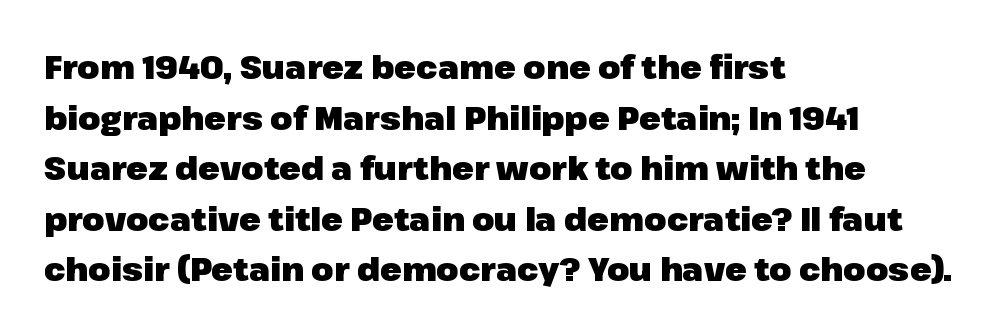
{"serif": "no", "italic": "no", "bold": "yes", "weight": "heavy", "width": "normal", "stroke_contrast": "low", "x_height": "medium", "monospaced": "no", "underline": "no", "align": "left", "line_spacing": "normal", "line_spacing_ratio": 1.58, "letter_spacing": "normal", "letter_spacing_em": 0.0, "glyph_px": 32}
